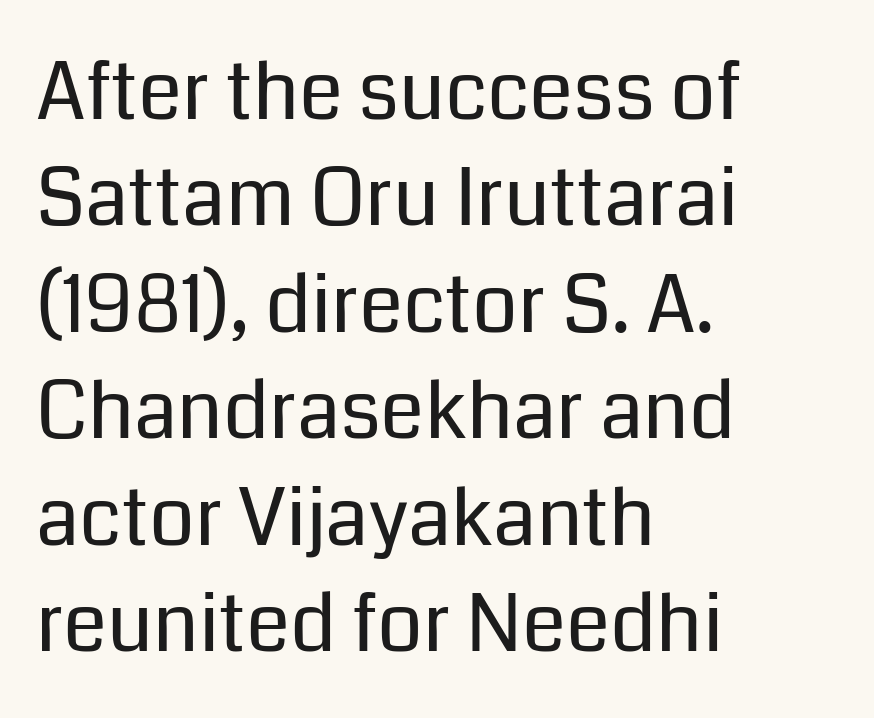
The image shows 80 px regular-weight sans-serif type, upright; set left-aligned, normal line spacing (1.33x), normal letter spacing, not underlined; low stroke contrast and a medium x-height.
